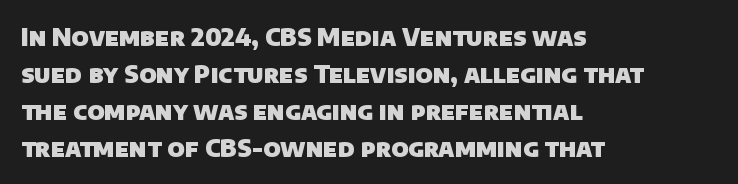
The image shows 24 px bold type; set left-aligned, normal line spacing (1.54x), normal letter spacing, not underlined.
